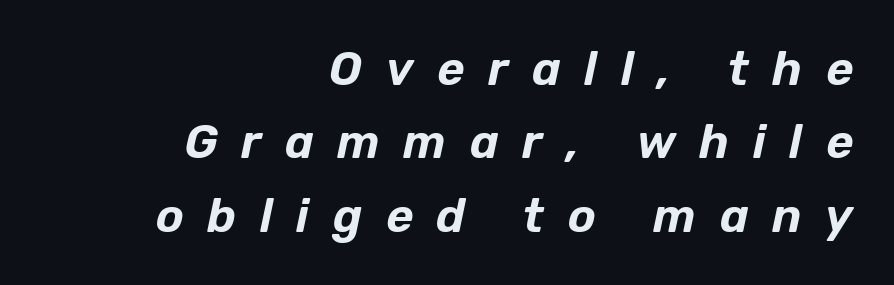
The image shows 47 px text type, italic (leaning right); set right-aligned, normal line spacing (1.56x), unusually wide letter spacing (+0.5 em), not underlined; low stroke contrast and a medium x-height.
